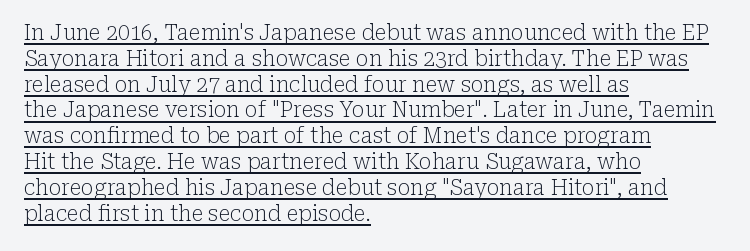
Q: Is the text bold? A: No.
Q: Is the text italic (slanted)? A: No, it is upright.
Q: Is the text underlined? A: Yes.
Q: How is the paragraph aligned? A: Left-aligned.
Q: Is the spacing between letters normal or unusually wide? A: Normal.
